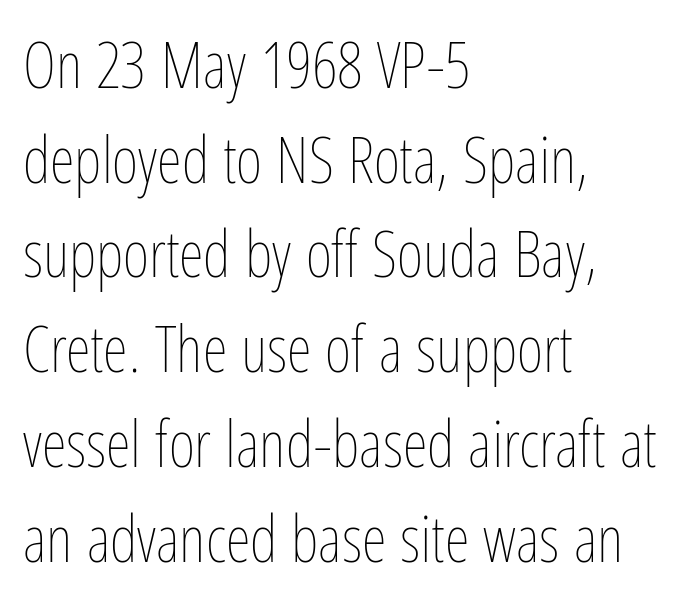
Q: Is the text bold? A: No.
Q: Is the text italic (slanted)? A: No, it is upright.
Q: Is the text underlined? A: No.
Q: How is the paragraph aligned? A: Left-aligned.
Q: Is the spacing between letters normal or unusually wide? A: Normal.
Q: Is the spacing between lines tight, normal or loose? A: Normal.
Q: Width (condensed, normal, or wide)? A: Condensed.
Q: Stroke contrast? A: Low.
Q: x-height? A: Medium.
Q: Monospaced? A: No.
